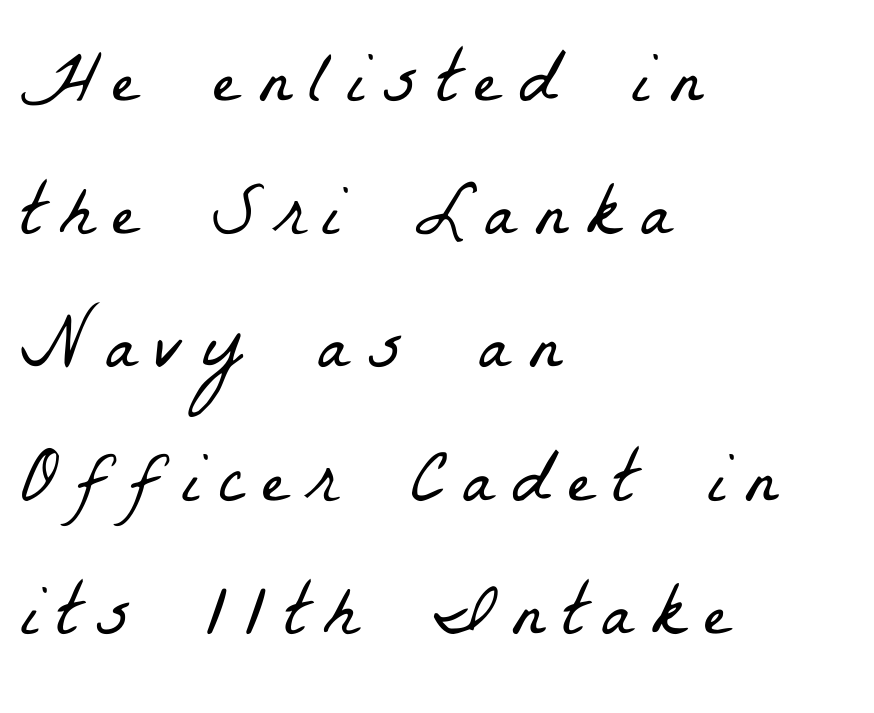
The image shows 74 px light, condensed serif type; set left-aligned, line spacing 1.8x, unusually wide letter spacing (+0.26 em), not underlined; low stroke contrast and a medium x-height.
